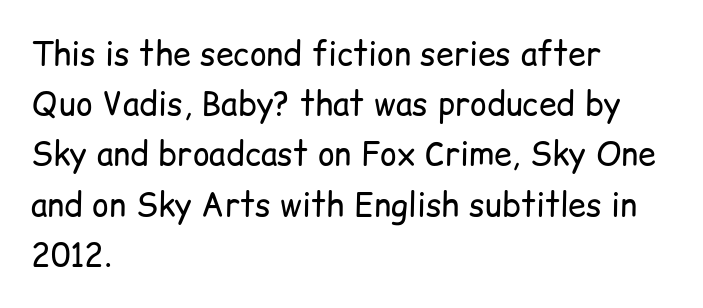
Q: Is the text bold? A: No.
Q: Is the text italic (slanted)? A: No, it is upright.
Q: Is the typeface a serif or a sans-serif typeface? A: Sans-serif.
Q: Is the text underlined? A: No.
Q: How is the paragraph aligned? A: Left-aligned.
Q: Is the spacing between letters normal or unusually wide? A: Normal.
Q: Is the spacing between lines tight, normal or loose? A: Normal.
Q: Width (condensed, normal, or wide)? A: Normal.
Q: Stroke contrast? A: Low.
Q: x-height? A: Medium.
Q: Monospaced? A: No.
